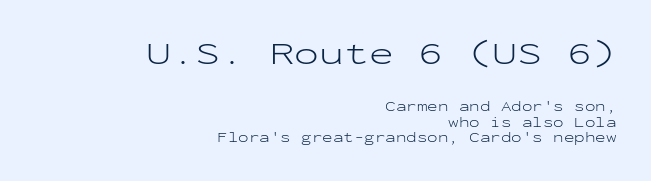
{"serif": "no", "italic": "no", "bold": "no", "weight": "light", "width": "wide", "stroke_contrast": "low", "x_height": "medium", "monospaced": "yes", "underline": "no", "align": "right", "line_spacing": "tight", "line_spacing_ratio": 1.11, "letter_spacing": "normal", "letter_spacing_em": 0.0, "larger_block": "first", "size_ratio": 2.36, "glyph_px": 33}
